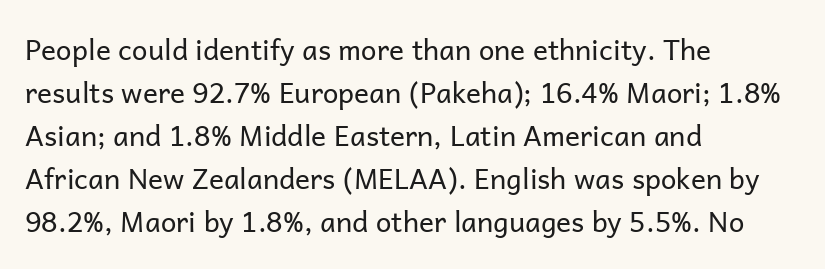
{"serif": "no", "italic": "no", "bold": "no", "weight": "regular", "width": "normal", "stroke_contrast": "low", "x_height": "medium", "monospaced": "no", "underline": "no", "align": "left", "line_spacing": "normal", "line_spacing_ratio": 1.54, "letter_spacing": "normal", "letter_spacing_em": 0.0, "glyph_px": 28}
